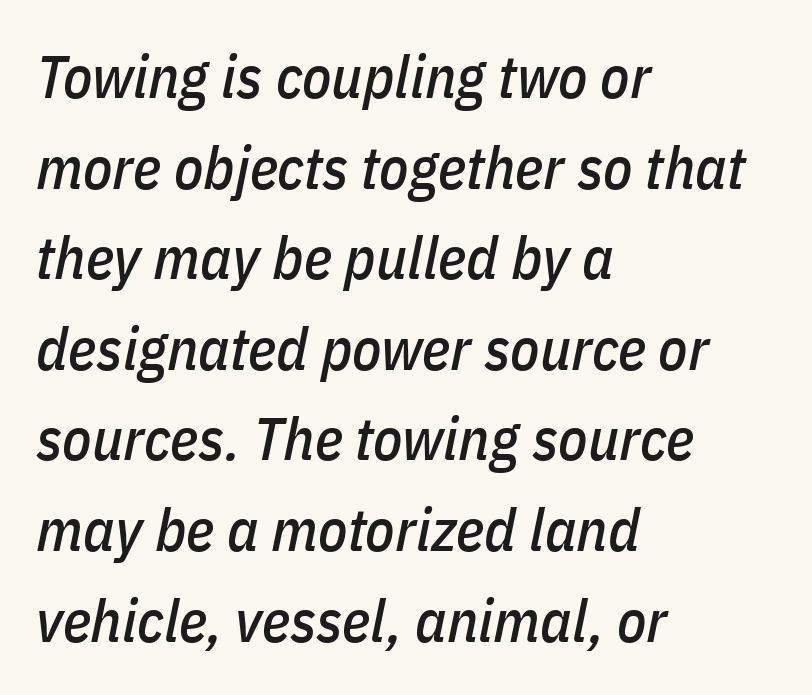
Q: Is the text italic (slanted)? A: Yes, it leans right by about 11 degrees.
Q: Is the text underlined? A: No.
Q: How is the paragraph aligned? A: Left-aligned.
Q: Is the spacing between letters normal or unusually wide? A: Normal.
Q: Is the spacing between lines tight, normal or loose? A: Normal.
Q: Width (condensed, normal, or wide)? A: Condensed.
Q: Stroke contrast? A: Low.
Q: x-height? A: Medium.
Q: Monospaced? A: No.
